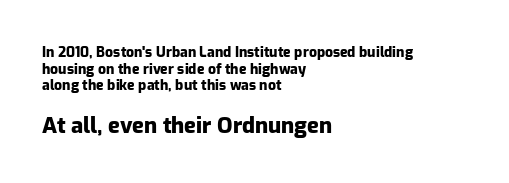
{"italic": "no", "bold": "yes", "underline": "no", "align": "left", "line_spacing_ratio": 1.19, "letter_spacing": "normal", "letter_spacing_em": 0.0, "larger_block": "second", "size_ratio": 1.57, "glyph_px": 22}
